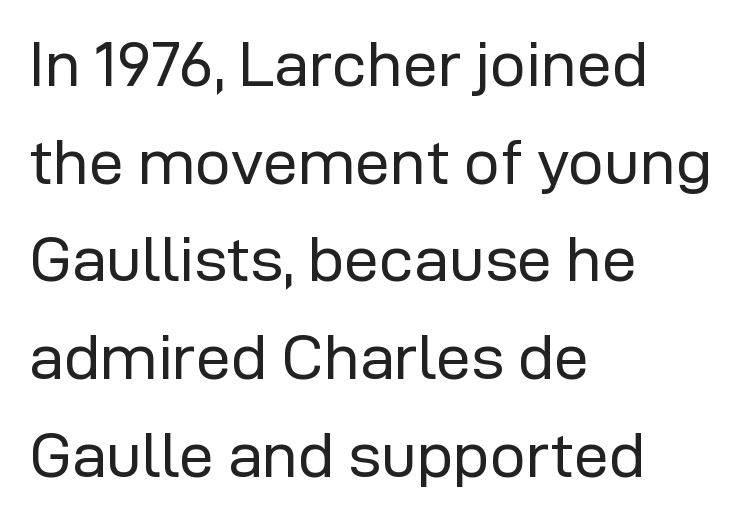
The image shows 63 px regular-weight sans-serif type, upright; set left-aligned, normal line spacing (1.55x), normal letter spacing, not underlined; low stroke contrast and a medium x-height.
